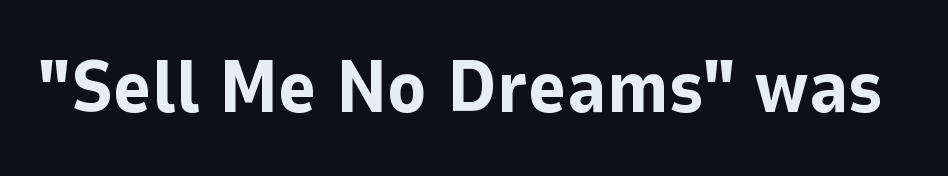
Q: Is the text bold? A: Yes.
Q: Is the text italic (slanted)? A: No, it is upright.
Q: Is the typeface a serif or a sans-serif typeface? A: Sans-serif.
Q: Is the text underlined? A: No.
Q: Is the spacing between letters normal or unusually wide? A: Normal.
Q: Width (condensed, normal, or wide)? A: Normal.
Q: Stroke contrast? A: Low.
Q: x-height? A: Medium.
Q: Monospaced? A: No.
